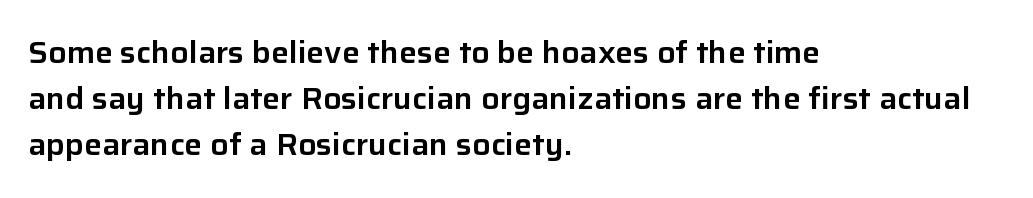
Q: Is the text italic (slanted)? A: No, it is upright.
Q: Is the typeface a serif or a sans-serif typeface? A: Sans-serif.
Q: Is the text underlined? A: No.
Q: How is the paragraph aligned? A: Left-aligned.
Q: Is the spacing between letters normal or unusually wide? A: Normal.
Q: Is the spacing between lines tight, normal or loose? A: Normal.
Q: Width (condensed, normal, or wide)? A: Normal.
Q: Stroke contrast? A: Low.
Q: x-height? A: Medium.
Q: Monospaced? A: No.
